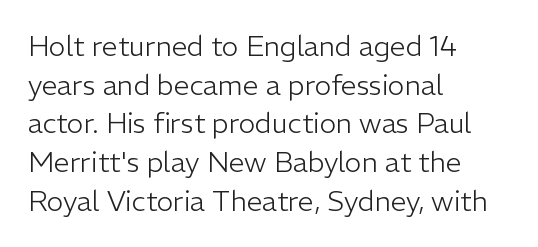
Q: Is the text bold? A: No.
Q: Is the text italic (slanted)? A: No, it is upright.
Q: Is the typeface a serif or a sans-serif typeface? A: Sans-serif.
Q: Is the text underlined? A: No.
Q: How is the paragraph aligned? A: Left-aligned.
Q: Is the spacing between letters normal or unusually wide? A: Normal.
Q: Is the spacing between lines tight, normal or loose? A: Normal.
Q: Width (condensed, normal, or wide)? A: Normal.
Q: Stroke contrast? A: Low.
Q: x-height? A: Medium.
Q: Monospaced? A: No.
